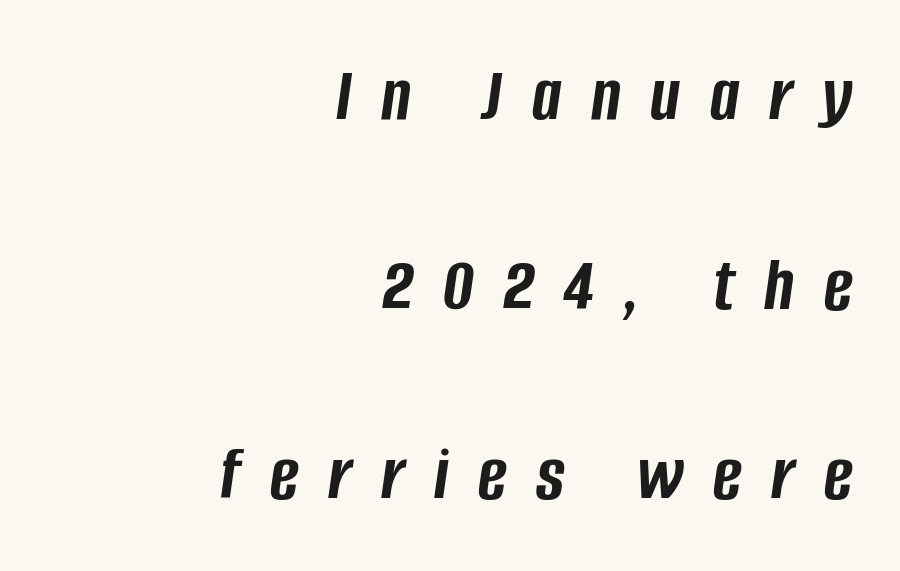
The image shows 78 px semibold, condensed type, italic (leaning right); set right-aligned, loose line spacing (2.43x), unusually wide letter spacing (+0.38 em), not underlined; low stroke contrast and a large x-height.
